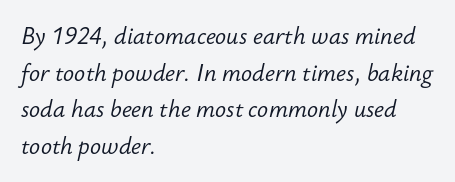
{"italic": "yes", "lean": "right", "slant_degrees": 12, "bold": "no", "underline": "no", "align": "left", "line_spacing": "normal", "line_spacing_ratio": 1.59, "letter_spacing": "normal", "letter_spacing_em": 0.0, "glyph_px": 23}
